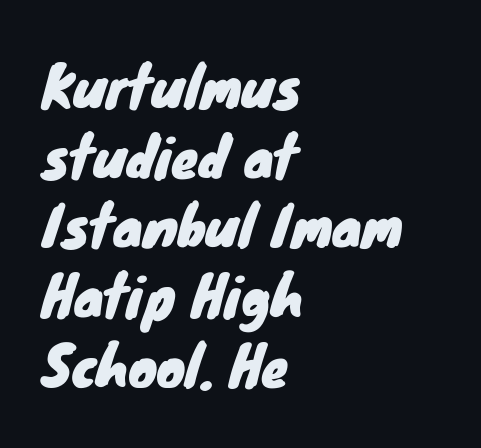
The image shows 54 px sans-serif type; set left-aligned, normal line spacing (1.29x), normal letter spacing, not underlined; low stroke contrast and a small x-height.
